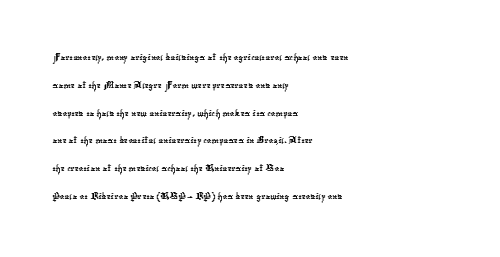
The image shows 23 px text type; set left-aligned, line spacing 1.21x, normal letter spacing, not underlined.
